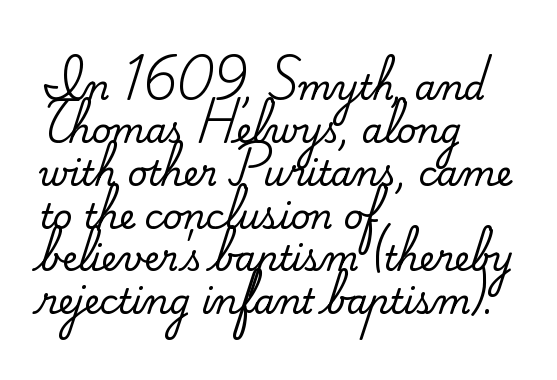
The image shows 34 px serif type; set left-aligned, normal line spacing (1.26x), normal letter spacing, not underlined; medium stroke contrast and a small x-height.
